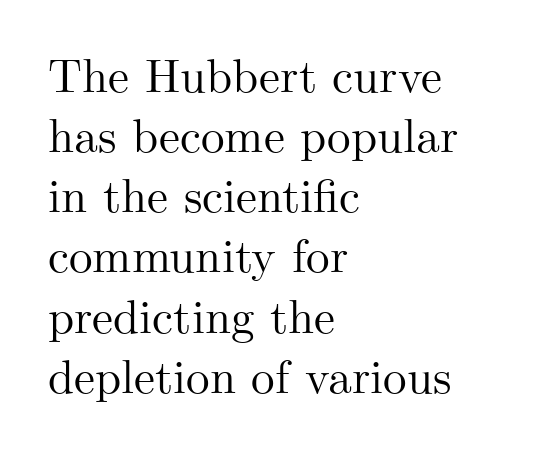
Each letter keeps its own natural width here, so spacing adapts to shape. The face used here is seriffed, in the tradition of book romans. Notice how the passage keeps a crisp vertical edge on the left only. Check the space under the baseline: it is left empty. In terms of letterspacing, this is plain default setting. Horizontal bands of white between lines are of average thickness.
